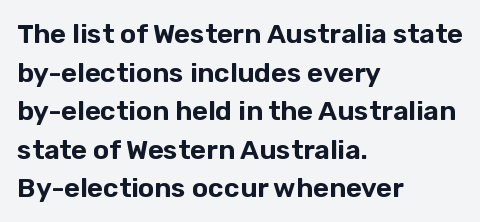
Tracking value appears to be zero — textbook default spacing. The font's upright variant was chosen for this text. Alignment: flush left. Rows of type keep a routine distance in the vertical direction. This rendering features lettering with no underline.
